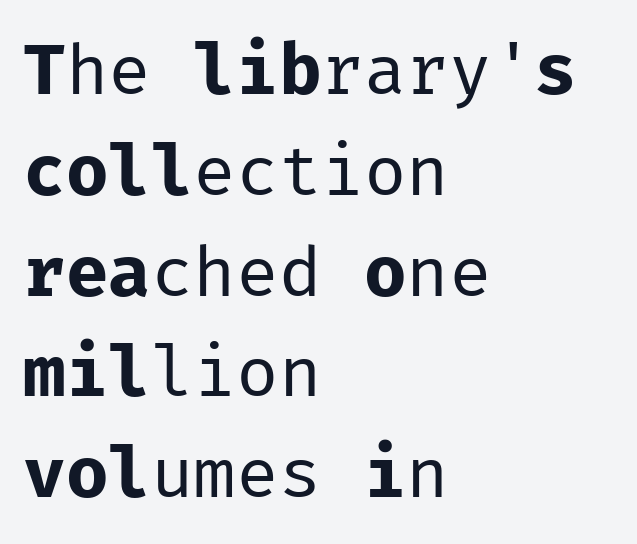
{"serif": "no", "italic": "no", "bold": "no", "weight": "regular", "width": "normal", "stroke_contrast": "low", "x_height": "medium", "monospaced": "yes", "underline": "no", "align": "left", "line_spacing": "normal", "line_spacing_ratio": 1.42, "letter_spacing": "normal", "letter_spacing_em": 0.0, "glyph_px": 71}
